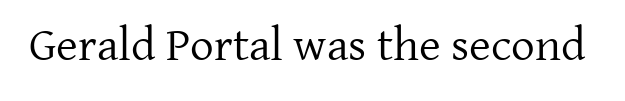
Upright lettering throughout. A light-to-regular cut is what we see here. Beneath every word, the page is bare. The letterforms sit shoulder to shoulder at normal distance.
